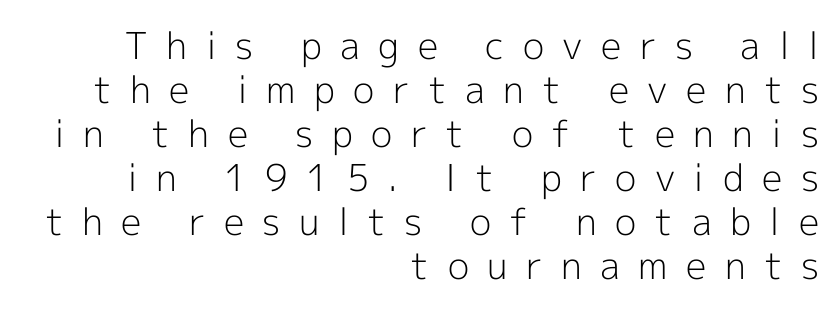
Weight: regular or lighter. The compositor pushed each line to the right boundary. Classification — sans serif. Nope, not italic — everything's standing straight. Varying glyph widths throughout — classic text-font behaviour. Any mark beneath the type? The region is blank.
